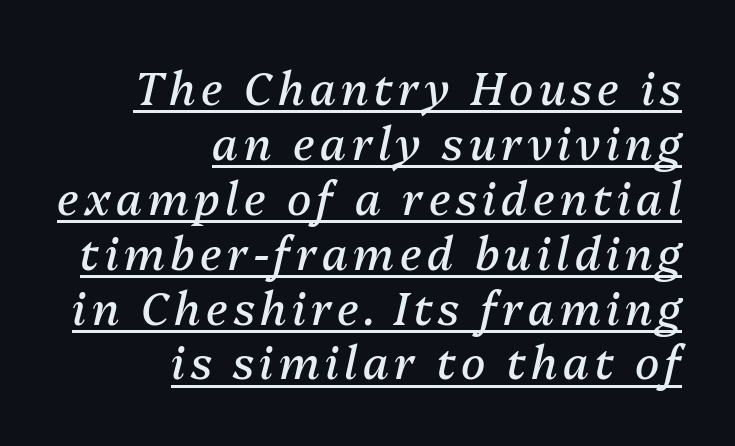
Proportional: the letters do not fall into vertical columns. Descenders here cross a horizontal rule under the line. The passage shown is not bold in any degree. The lettering tilts uniformly, giving the passage an italic look.
